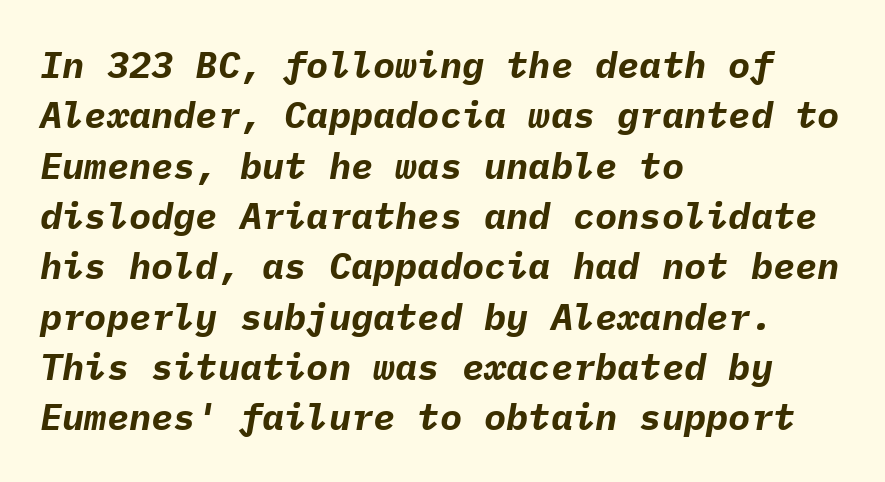
Q: Is the text bold? A: Yes.
Q: Is the text italic (slanted)? A: Yes, it leans right by about 9 degrees.
Q: Is the text underlined? A: No.
Q: How is the paragraph aligned? A: Left-aligned.
Q: Is the spacing between letters normal or unusually wide? A: Normal.
Q: Is the spacing between lines tight, normal or loose? A: Normal.
Q: Width (condensed, normal, or wide)? A: Normal.
Q: Stroke contrast? A: Low.
Q: x-height? A: Medium.
Q: Monospaced? A: Yes.
